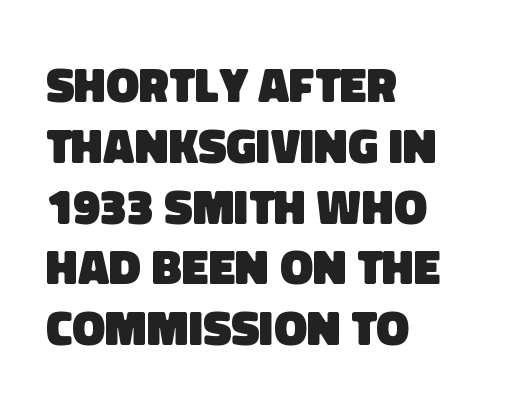
Q: Is the text bold? A: Yes.
Q: Is the typeface a serif or a sans-serif typeface? A: Sans-serif.
Q: Is the text underlined? A: No.
Q: How is the paragraph aligned? A: Left-aligned.
Q: Is the spacing between letters normal or unusually wide? A: Normal.
Q: Width (condensed, normal, or wide)? A: Normal.
Q: Stroke contrast? A: Low.
Q: x-height? A: Large.
Q: Monospaced? A: No.
